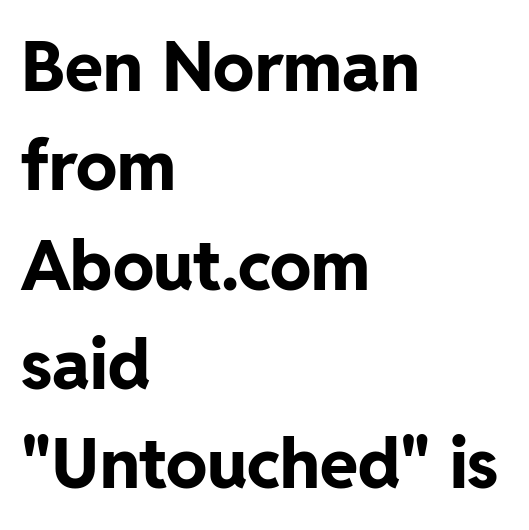
Stroke terminals: plain, sans-serif. The passage shown is typed in a proportional face where columns would drift. The glyphs are unaccompanied by any horizontal stroke below them. This block has exactly the height ordinary leading produces. Posture: straight, roman, zero tilt.
